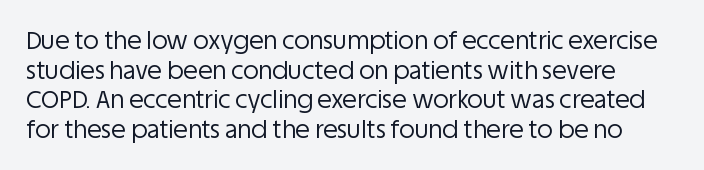
The image shows 24 px text type, upright; set line spacing 1.23x, normal letter spacing, not underlined.
